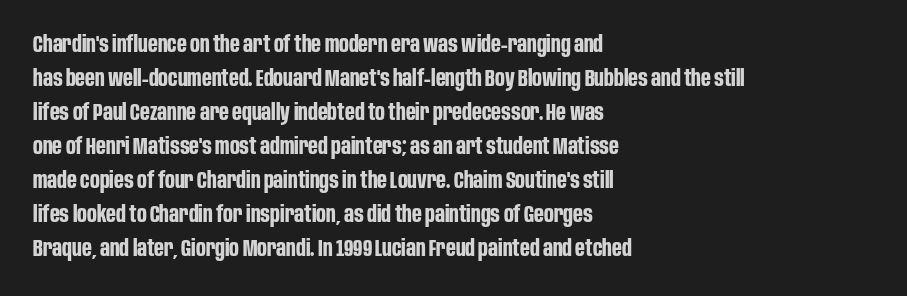
Q: Is the text bold? A: Yes.
Q: Is the text italic (slanted)? A: No, it is upright.
Q: Is the text underlined? A: No.
Q: How is the paragraph aligned? A: Left-aligned.
Q: Is the spacing between letters normal or unusually wide? A: Normal.
Q: Is the spacing between lines tight, normal or loose? A: Normal.
